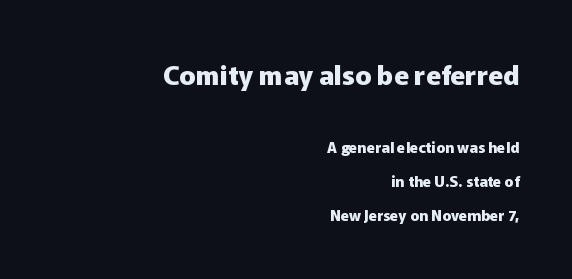
Beneath every word, the page is bare. The specimen reads as upright at a glance. You could fit nearly another row in the gap between these rows. Its strokes are broad and dark, the hallmark of bold type. A student would notice the top passage is typeset larger than what follows. Characters follow at the spacing the type designer built in.
